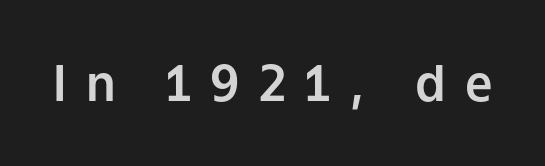
The image shows 49 px sans-serif type, upright; set unusually wide letter spacing (+0.39 em), not underlined; low stroke contrast and a medium x-height.
